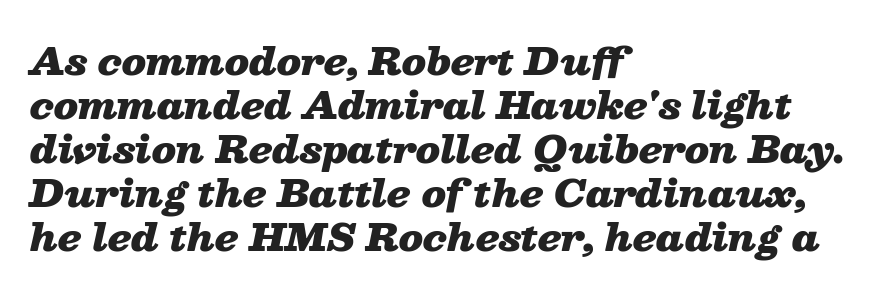
The strokes are fattened all the way to bold. Every row of glyphs begins at an identical x-position on the left. Looks like regular typesetting: each glyph gets only the width it needs. No extra tracking has been applied to these lines. The passage shown is not underscored anywhere. Every character sits at an angle, as italics do.
